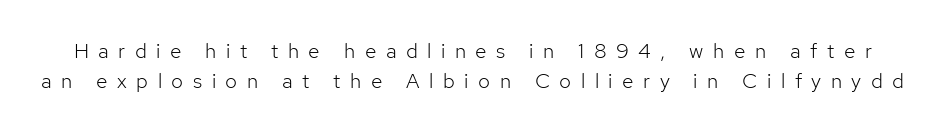
The image shows 21 px text type, upright; set normal line spacing (1.41x), unusually wide letter spacing (+0.45 em), not underlined.
